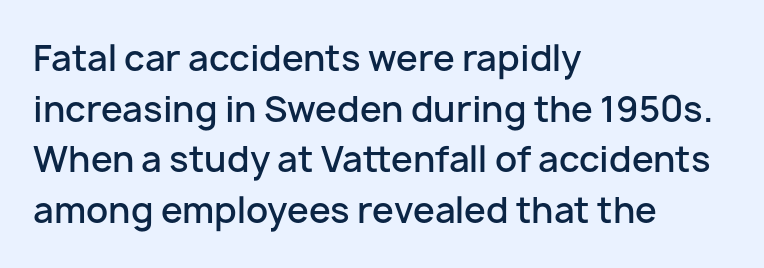
Q: Is the text bold? A: Semi-bold.
Q: Is the text italic (slanted)? A: No, it is upright.
Q: Is the typeface a serif or a sans-serif typeface? A: Sans-serif.
Q: Is the text underlined? A: No.
Q: How is the paragraph aligned? A: Left-aligned.
Q: Is the spacing between letters normal or unusually wide? A: Normal.
Q: Is the spacing between lines tight, normal or loose? A: Normal.
Q: Width (condensed, normal, or wide)? A: Normal.
Q: Stroke contrast? A: Low.
Q: x-height? A: Medium.
Q: Monospaced? A: No.
